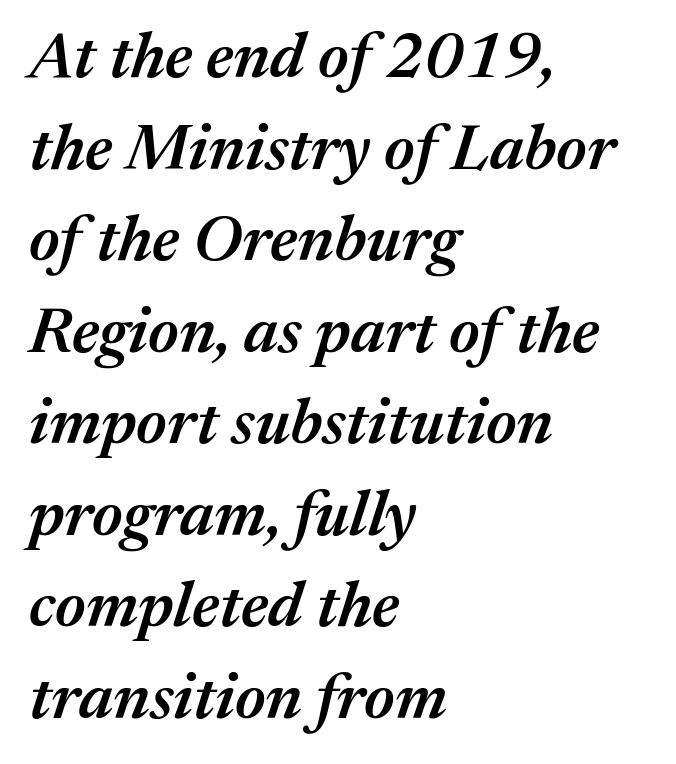
The image shows 64 px semibold type, italic (leaning right); set left-aligned, normal line spacing (1.43x), normal letter spacing, not underlined; medium stroke contrast and a medium x-height.
